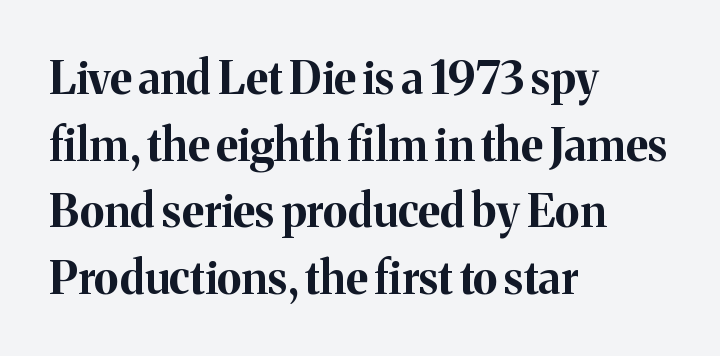
The image shows 45 px bold serif type, upright; set left-aligned, normal line spacing (1.48x), normal letter spacing, not underlined; medium stroke contrast and a medium x-height.
